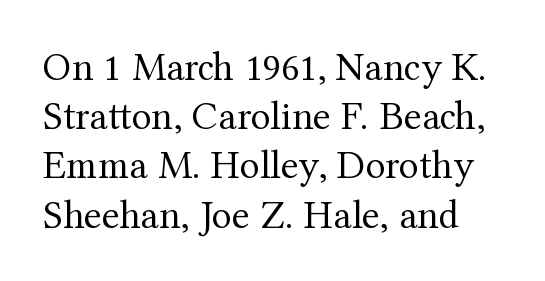
{"serif": "yes", "italic": "no", "bold": "no", "weight": "regular", "width": "normal", "stroke_contrast": "medium", "x_height": "medium", "monospaced": "no", "underline": "no", "line_spacing_ratio": 1.2, "letter_spacing": "normal", "letter_spacing_em": 0.0, "glyph_px": 41}
